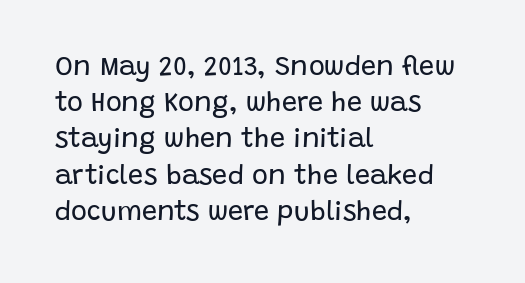
Q: Is the text bold? A: No.
Q: Is the text italic (slanted)? A: No, it is upright.
Q: Is the text underlined? A: No.
Q: How is the paragraph aligned? A: Left-aligned.
Q: Is the spacing between letters normal or unusually wide? A: Normal.
Q: Is the spacing between lines tight, normal or loose? A: Normal.
